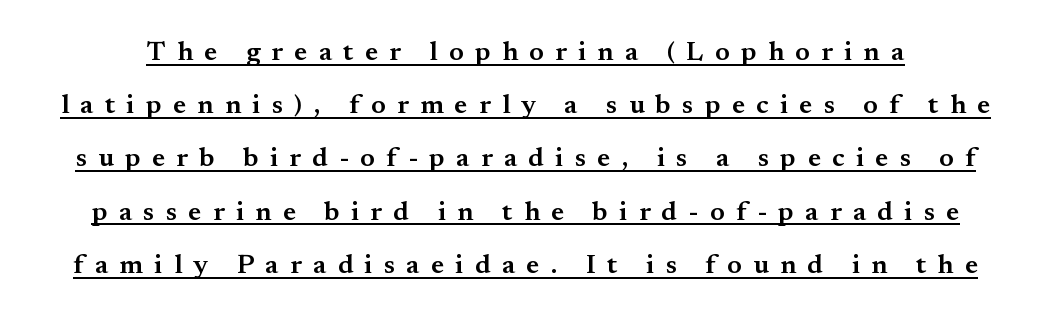
{"italic": "no", "bold": "semi", "underline": "yes", "line_spacing": "loose", "line_spacing_ratio": 1.97, "letter_spacing": "wide", "letter_spacing_em": 0.42, "glyph_px": 27}
